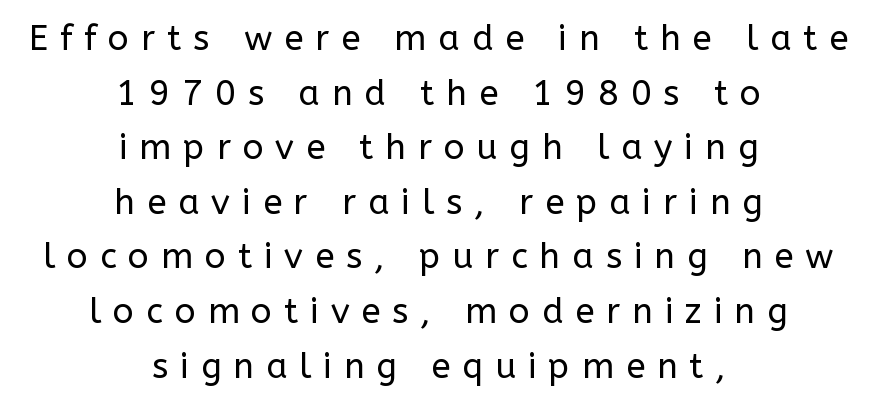
{"serif": "no", "italic": "no", "bold": "no", "weight": "regular", "width": "normal", "stroke_contrast": "low", "x_height": "medium", "monospaced": "no", "underline": "no", "align": "center", "line_spacing": "normal", "line_spacing_ratio": 1.56, "letter_spacing": "wide", "letter_spacing_em": 0.34, "glyph_px": 35}
